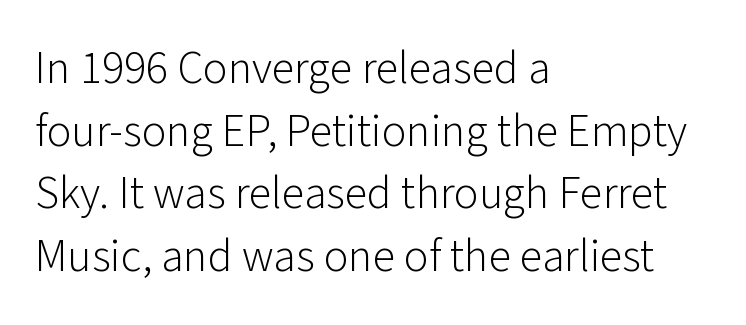
{"serif": "no", "italic": "no", "bold": "no", "weight": "light", "width": "normal", "stroke_contrast": "low", "x_height": "medium", "monospaced": "no", "underline": "no", "align": "left", "line_spacing": "normal", "line_spacing_ratio": 1.36, "letter_spacing": "normal", "letter_spacing_em": 0.0, "glyph_px": 46}
